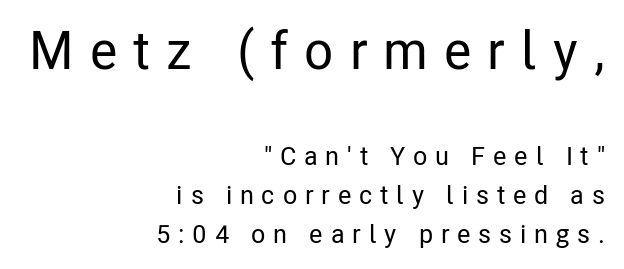
Q: Is the text italic (slanted)? A: No, it is upright.
Q: Is the typeface a serif or a sans-serif typeface? A: Sans-serif.
Q: Is the text underlined? A: No.
Q: How is the paragraph aligned? A: Right-aligned.
Q: Is the spacing between letters normal or unusually wide? A: Unusually wide.
Q: Is the spacing between lines tight, normal or loose? A: Normal.
Q: Which block of text is set in a larger size, the first (top) or the second (bottom)? A: The first (top) one.
Q: Width (condensed, normal, or wide)? A: Condensed.
Q: Stroke contrast? A: Low.
Q: x-height? A: Medium.
Q: Monospaced? A: No.
